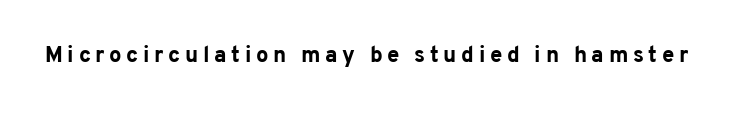
The image shows 22 px bold type, upright; set unusually wide letter spacing (+0.21 em), not underlined.
